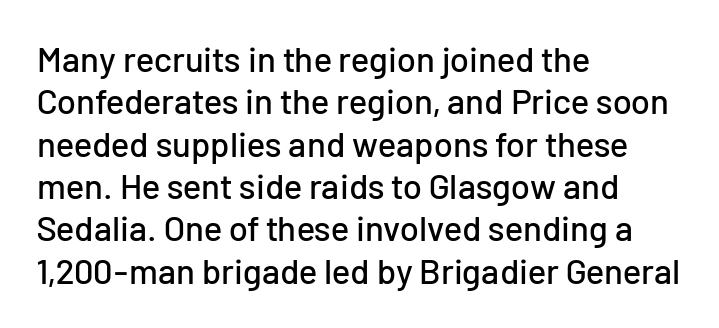
{"serif": "no", "italic": "no", "width": "normal", "stroke_contrast": "low", "x_height": "medium", "monospaced": "no", "underline": "no", "align": "left", "line_spacing_ratio": 1.21, "letter_spacing": "normal", "letter_spacing_em": 0.0, "glyph_px": 35}
